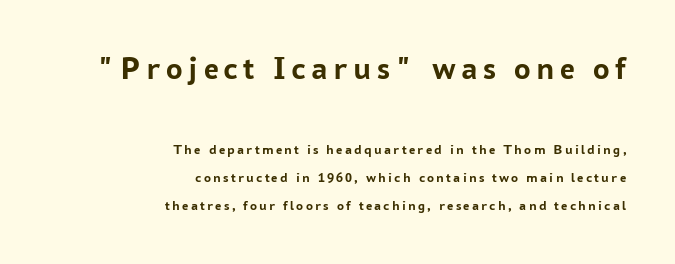
Note: larger setting up top, smaller setting below. The strokes are fattened all the way to bold. Examine the stroke ends and you'll find no serifs. Think of a printed novel: that variable character pitch is what you see here. Each line ends at the same right margin while the left side varies. The space directly below the letters is spotless.
